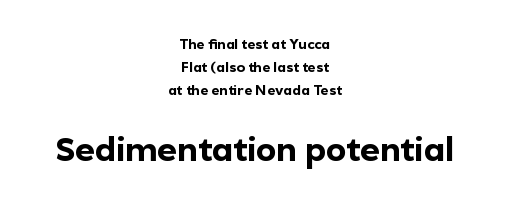
{"serif": "no", "italic": "no", "bold": "yes", "weight": "bold", "width": "normal", "x_height": "medium", "monospaced": "no", "underline": "no", "align": "center", "line_spacing": "normal", "line_spacing_ratio": 1.66, "letter_spacing": "normal", "letter_spacing_em": 0.0, "larger_block": "second", "size_ratio": 2.43, "glyph_px": 34}
